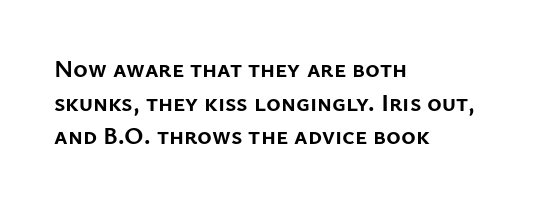
Students, note that the glyphs here touch the page at normal intervals. Chunky letters — that's bold for sure. Descenders are the only things crossing below the line. Notice how the passage keeps a crisp vertical edge on the left only.
